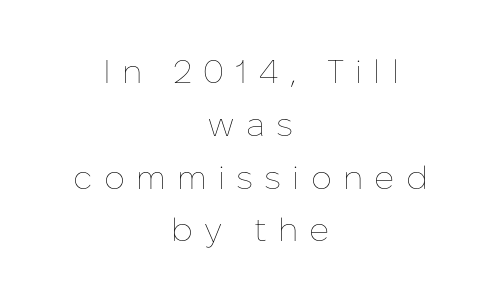
Q: Is the text bold? A: No.
Q: Is the text italic (slanted)? A: No, it is upright.
Q: Is the text underlined? A: No.
Q: How is the paragraph aligned? A: Centered.
Q: Is the spacing between letters normal or unusually wide? A: Unusually wide.
Q: Is the spacing between lines tight, normal or loose? A: Normal.
Q: Width (condensed, normal, or wide)? A: Normal.
Q: Stroke contrast? A: Low.
Q: x-height? A: Medium.
Q: Monospaced? A: No.
